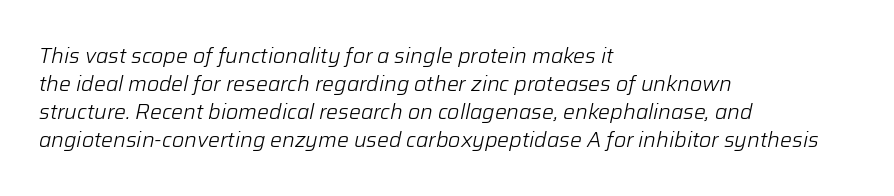
The lines are quadded left. Horizontal bands of white between lines are of average thickness. No extra tracking has been applied to these lines. You can tell it's italic because the verticals aren't actually vertical. Weight: not bold — regular or lighter.
